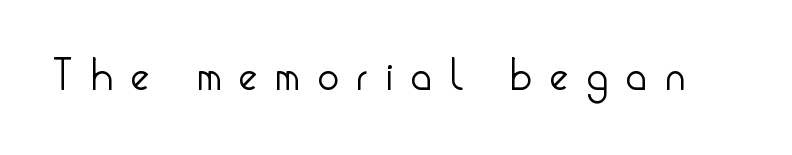
Q: Is the text bold? A: No.
Q: Is the text italic (slanted)? A: No, it is upright.
Q: Is the typeface a serif or a sans-serif typeface? A: Sans-serif.
Q: Is the text underlined? A: No.
Q: Is the spacing between letters normal or unusually wide? A: Unusually wide.
Q: Width (condensed, normal, or wide)? A: Condensed.
Q: Stroke contrast? A: Low.
Q: x-height? A: Small.
Q: Monospaced? A: No.
